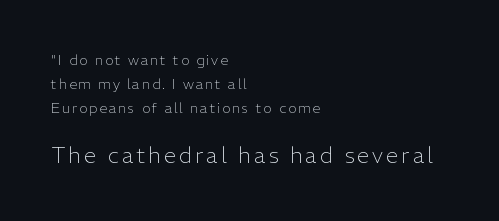
The image shows 22 px text type, upright; set left-aligned, line spacing 1.73x, not underlined; the second (bottom) block is 1.57x larger.
